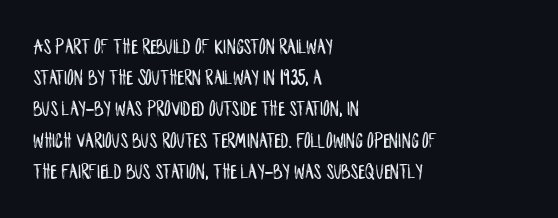
Nope, not italic — everything's standing straight. You could call the tracking neutral — neither tight nor loose. Descenders hang freely into open space. Vertical spacing — default. The compositor pushed each line to the left boundary.
